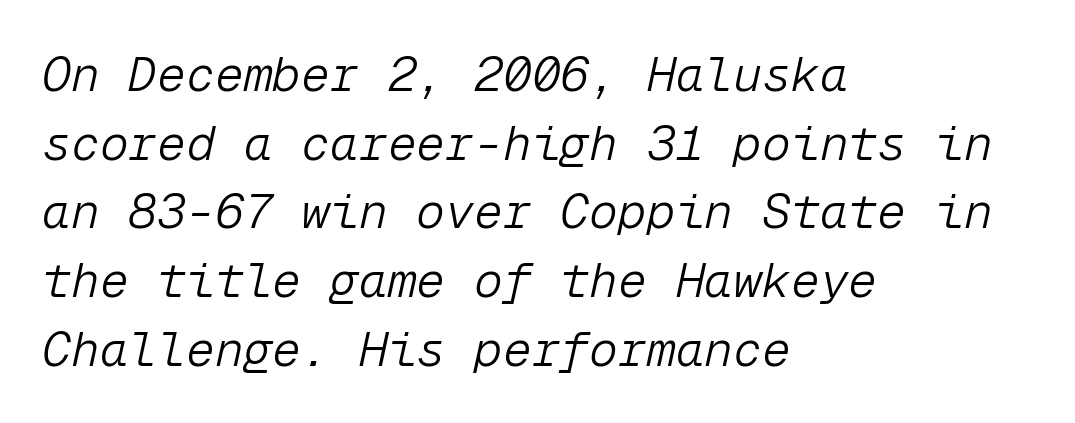
{"italic": "yes", "lean": "right", "slant_degrees": 12, "bold": "no", "weight": "light", "width": "normal", "stroke_contrast": "low", "x_height": "medium", "monospaced": "yes", "underline": "no", "align": "left", "line_spacing": "normal", "line_spacing_ratio": 1.43, "letter_spacing": "normal", "letter_spacing_em": 0.0, "glyph_px": 48}
